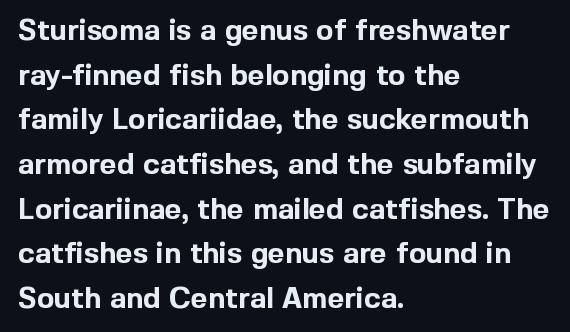
Q: Is the text bold? A: Yes.
Q: Is the text italic (slanted)? A: No, it is upright.
Q: Is the typeface a serif or a sans-serif typeface? A: Sans-serif.
Q: Is the text underlined? A: No.
Q: How is the paragraph aligned? A: Left-aligned.
Q: Is the spacing between letters normal or unusually wide? A: Normal.
Q: Is the spacing between lines tight, normal or loose? A: Normal.
Q: Width (condensed, normal, or wide)? A: Normal.
Q: x-height? A: Medium.
Q: Monospaced? A: No.
